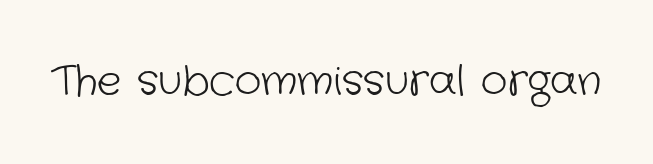
The image shows 41 px light sans-serif type; set normal letter spacing, not underlined; low stroke contrast and a medium x-height.
